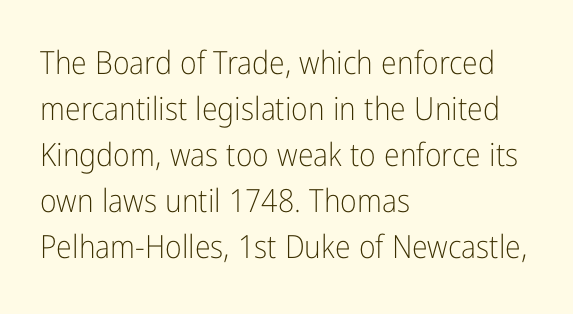
When letters stand straight like this, we call the style roman or upright. The cut favours lightness, reaching ordinary text weight at its darkest. Note the varied advance widths — an 'i' is clearly narrower than an 'm'. Caption: standard tracking, unaltered. Examine the stroke ends and you'll find no serifs. The space directly below the letters is spotless.
